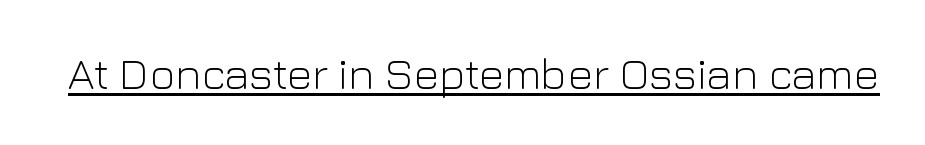
{"serif": "no", "italic": "no", "bold": "no", "weight": "light", "width": "normal", "stroke_contrast": "low", "x_height": "medium", "monospaced": "no", "underline": "yes", "letter_spacing": "normal", "letter_spacing_em": 0.0, "glyph_px": 44}
